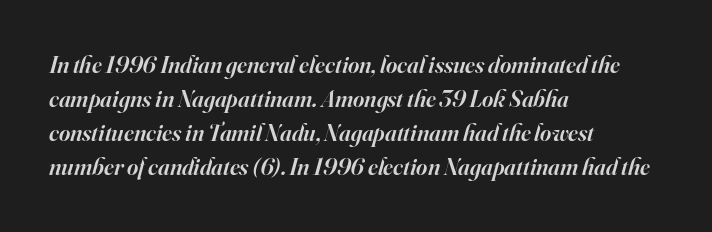
Q: Is the text bold? A: Semi-bold.
Q: Is the text italic (slanted)? A: Yes, it leans right by about 16 degrees.
Q: Is the text underlined? A: No.
Q: How is the paragraph aligned? A: Left-aligned.
Q: Is the spacing between letters normal or unusually wide? A: Normal.
Q: Is the spacing between lines tight, normal or loose? A: Normal.
